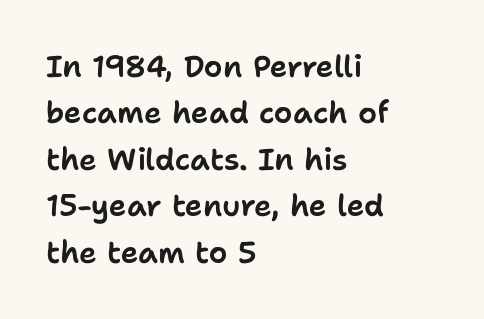
The image shows 30 px sans-serif type, upright; set left-aligned, normal line spacing (1.55x), normal letter spacing, not underlined; low stroke contrast and a medium x-height.
